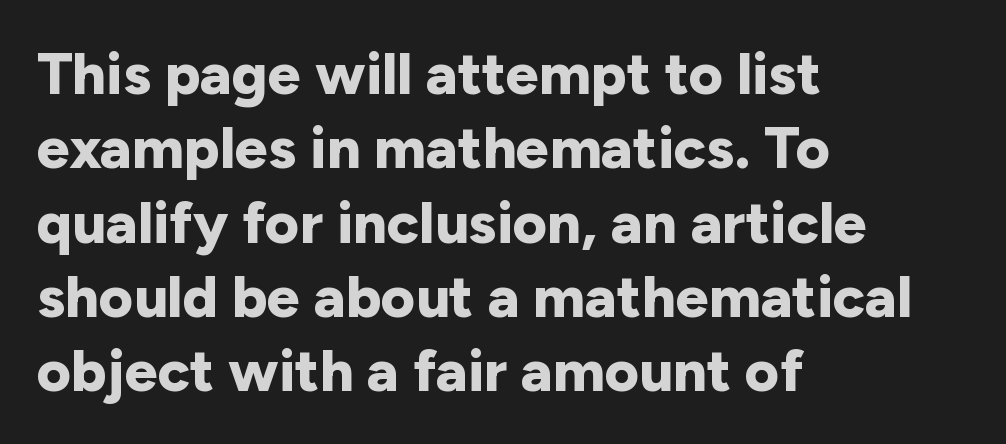
Q: Is the text bold? A: Yes.
Q: Is the text italic (slanted)? A: No, it is upright.
Q: Is the typeface a serif or a sans-serif typeface? A: Sans-serif.
Q: Is the text underlined? A: No.
Q: How is the paragraph aligned? A: Left-aligned.
Q: Is the spacing between letters normal or unusually wide? A: Normal.
Q: Is the spacing between lines tight, normal or loose? A: Normal.
Q: Width (condensed, normal, or wide)? A: Normal.
Q: Stroke contrast? A: Low.
Q: x-height? A: Medium.
Q: Monospaced? A: No.
